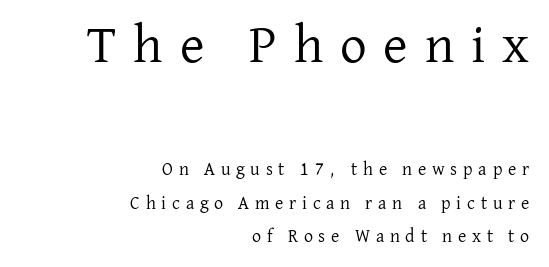
The image shows 53 px regular-weight serif type, upright; set right-aligned, line spacing 1.85x, unusually wide letter spacing (+0.32 em), not underlined; the first (top) block is 2.94x larger; low stroke contrast and a medium x-height.
